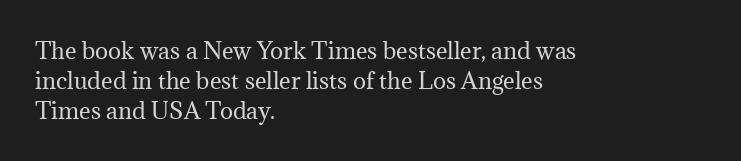
Reading down the column, the eye jumps a familiar distance to each next line. Left-aligned paragraph, ragged on the right. Check under the words: just untouched page. Nope, not italic — everything's standing straight.
